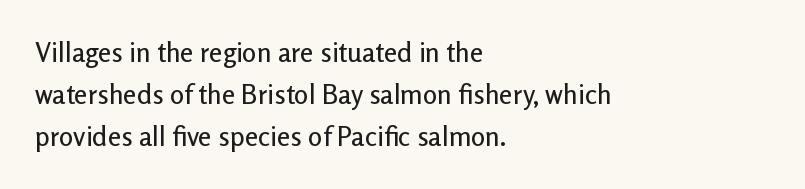
{"italic": "no", "underline": "no", "align": "left", "line_spacing": "normal", "line_spacing_ratio": 1.56, "letter_spacing": "normal", "letter_spacing_em": 0.0, "glyph_px": 27}
